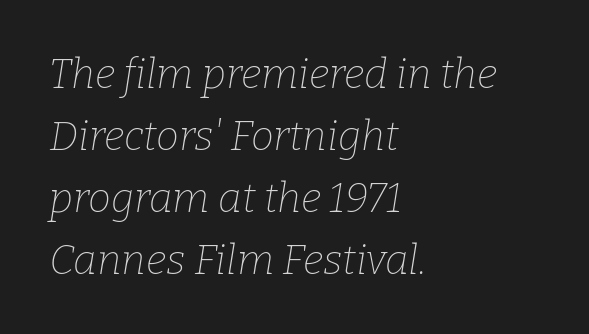
Q: Is the text bold? A: No.
Q: Is the text italic (slanted)? A: Yes, it leans right by about 9 degrees.
Q: Is the typeface a serif or a sans-serif typeface? A: Serif.
Q: Is the text underlined? A: No.
Q: How is the paragraph aligned? A: Left-aligned.
Q: Is the spacing between letters normal or unusually wide? A: Normal.
Q: Is the spacing between lines tight, normal or loose? A: Normal.
Q: Width (condensed, normal, or wide)? A: Normal.
Q: Stroke contrast? A: Low.
Q: x-height? A: Medium.
Q: Monospaced? A: No.
